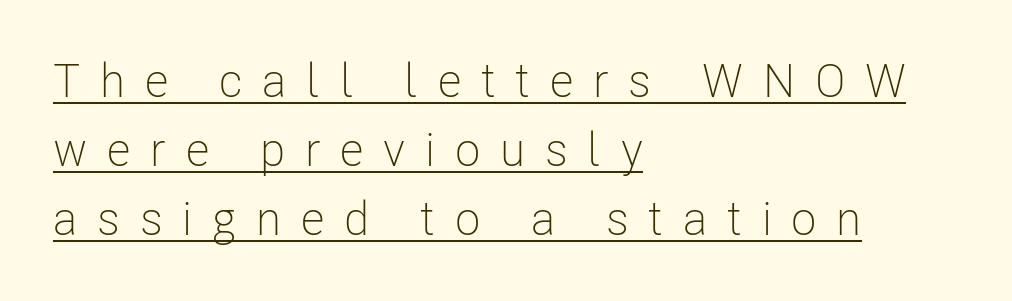
{"serif": "no", "italic": "no", "bold": "no", "weight": "light", "width": "condensed", "stroke_contrast": "low", "x_height": "medium", "monospaced": "no", "underline": "yes", "align": "left", "line_spacing": "normal", "line_spacing_ratio": 1.47, "letter_spacing": "wide", "letter_spacing_em": 0.42, "glyph_px": 47}
